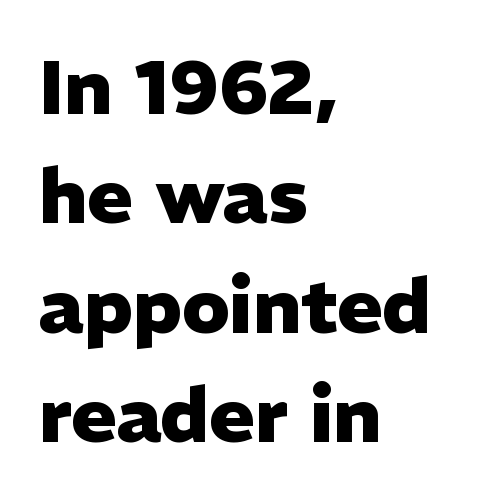
This sample has the flowing, uneven cadence of proportional lettering. Typographically, this falls in the sans-serif category. No word sits above an underline. Tracking value appears to be zero — textbook default spacing. The typesetter chose a ragged-right arrangement here. Posture: upright roman.
